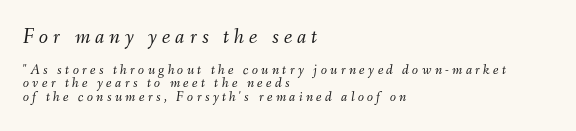
Compare the two chunks: the upper has the greater cap height. This sample uses expanded letter spacing, leaving extra air between glyphs. Beneath every word, the page is bare. There's an unmistakable incline to the writing here.
